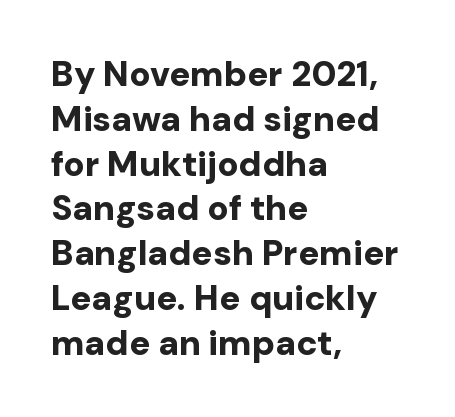
The image shows 35 px bold sans-serif type, upright; set left-aligned, normal line spacing (1.28x), normal letter spacing, not underlined; low stroke contrast and a medium x-height.
